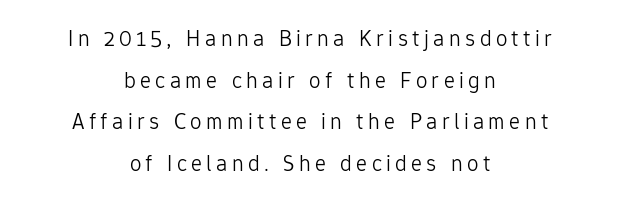
The image shows 23 px text type, upright; set centered, line spacing 1.81x, not underlined.
